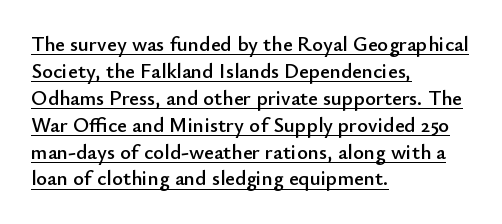
{"italic": "no", "underline": "yes", "align": "left", "line_spacing": "normal", "line_spacing_ratio": 1.28, "letter_spacing": "normal", "letter_spacing_em": 0.0, "glyph_px": 21}
